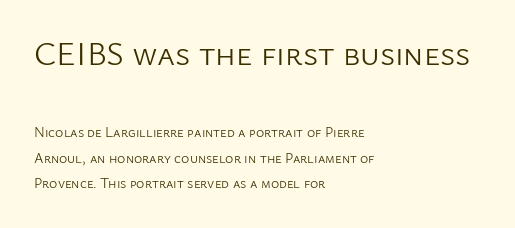
Q: Is the text bold? A: No.
Q: Is the text italic (slanted)? A: No, it is upright.
Q: Is the typeface a serif or a sans-serif typeface? A: Sans-serif.
Q: Is the text underlined? A: No.
Q: How is the paragraph aligned? A: Left-aligned.
Q: Is the spacing between letters normal or unusually wide? A: Normal.
Q: Which block of text is set in a larger size, the first (top) or the second (bottom)? A: The first (top) one.
Q: Width (condensed, normal, or wide)? A: Normal.
Q: Stroke contrast? A: Low.
Q: x-height? A: Medium.
Q: Monospaced? A: No.
